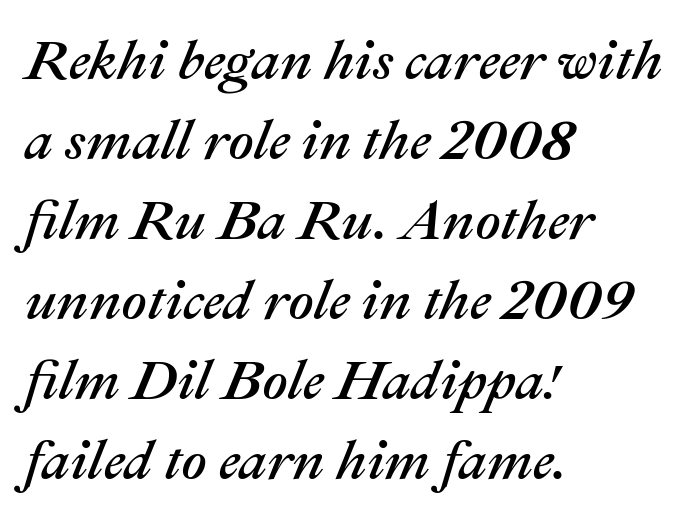
{"italic": "yes", "lean": "right", "slant_degrees": 22, "width": "normal", "stroke_contrast": "medium", "x_height": "medium", "monospaced": "no", "underline": "no", "align": "left", "line_spacing": "normal", "line_spacing_ratio": 1.43, "letter_spacing": "normal", "letter_spacing_em": 0.0, "glyph_px": 56}
